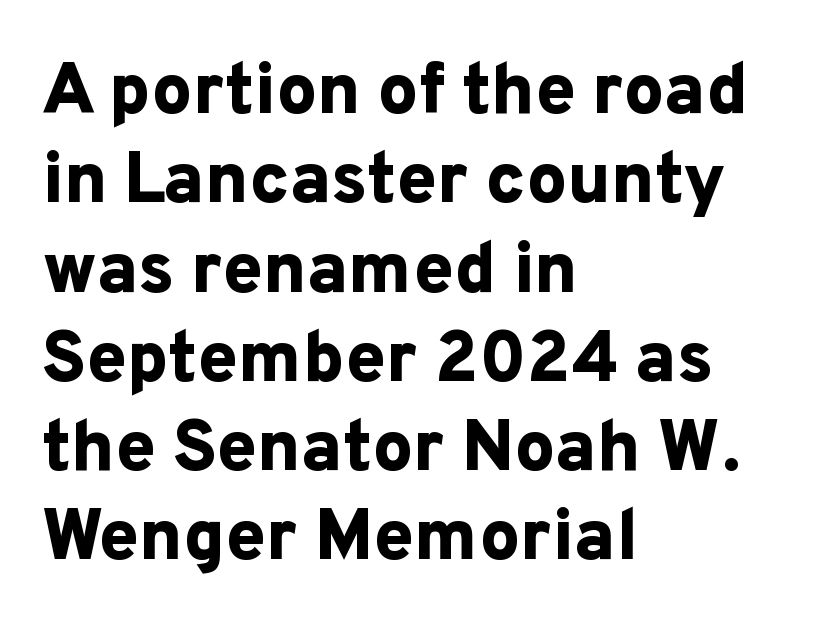
Classification — sans serif. The glyphs have the mass of a bold cut. These lines are rendered in a variable-pitch font. Nobody touched the tracking dial on this one. Left-aligned paragraph, ragged on the right.
